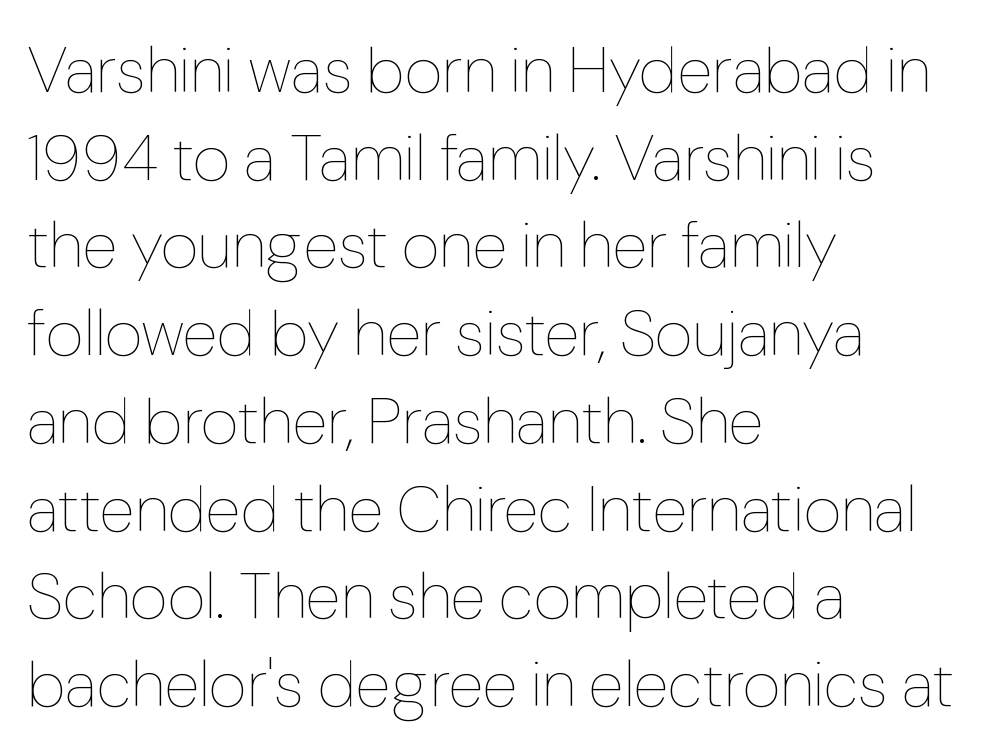
{"italic": "no", "bold": "no", "weight": "thin", "width": "normal", "stroke_contrast": "low", "x_height": "medium", "monospaced": "no", "underline": "no", "align": "left", "line_spacing": "normal", "line_spacing_ratio": 1.35, "letter_spacing": "normal", "letter_spacing_em": 0.0, "glyph_px": 65}
